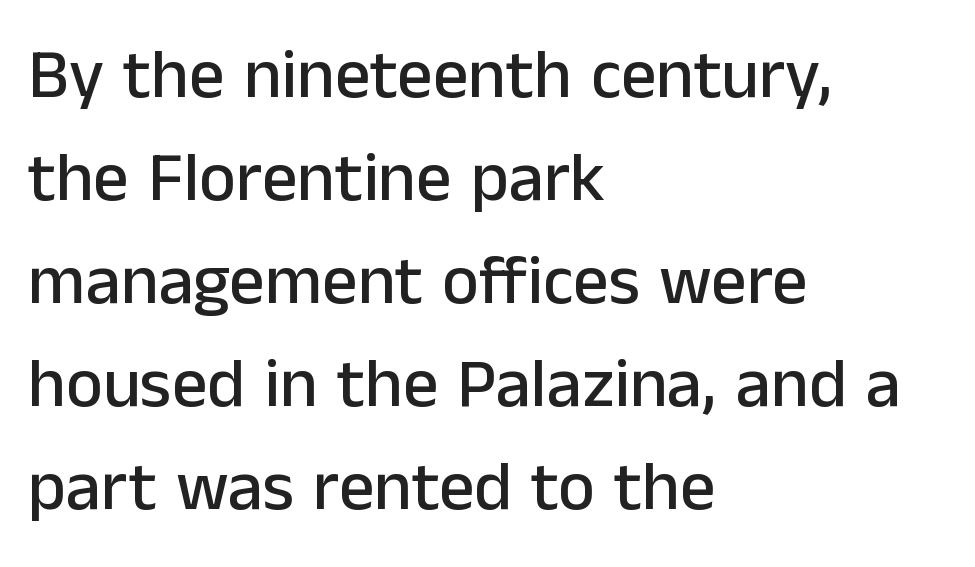
Q: Is the text italic (slanted)? A: No, it is upright.
Q: Is the typeface a serif or a sans-serif typeface? A: Sans-serif.
Q: Is the text underlined? A: No.
Q: How is the paragraph aligned? A: Left-aligned.
Q: Is the spacing between letters normal or unusually wide? A: Normal.
Q: Is the spacing between lines tight, normal or loose? A: Normal.
Q: Width (condensed, normal, or wide)? A: Normal.
Q: Stroke contrast? A: Low.
Q: x-height? A: Medium.
Q: Monospaced? A: No.
